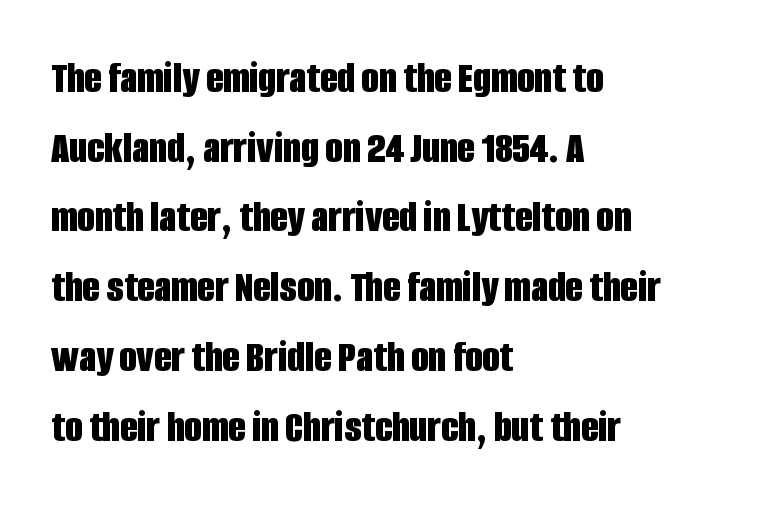
{"serif": "no", "italic": "no", "bold": "yes", "weight": "bold", "width": "condensed", "stroke_contrast": "low", "x_height": "large", "monospaced": "no", "underline": "no", "align": "left", "line_spacing": "normal", "line_spacing_ratio": 1.55, "letter_spacing": "normal", "letter_spacing_em": 0.0, "glyph_px": 45}
